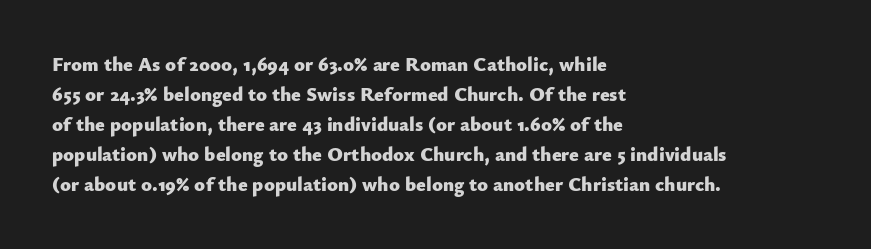
{"italic": "no", "bold": "yes", "underline": "no", "align": "left", "line_spacing": "normal", "line_spacing_ratio": 1.5, "letter_spacing": "normal", "letter_spacing_em": 0.0, "glyph_px": 20}
